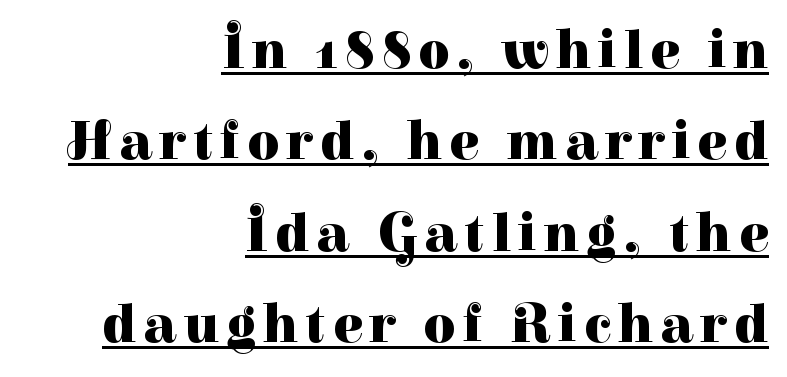
The image shows 55 px heavy serif type, upright; set right-aligned, normal line spacing (1.66x), underlined; high stroke contrast and a medium x-height.
